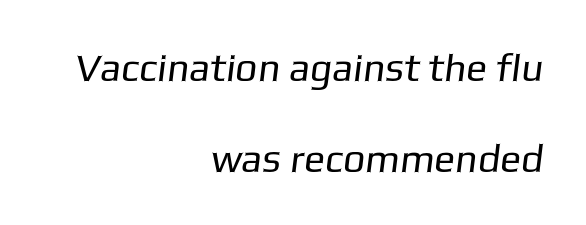
{"serif": "no", "bold": "no", "weight": "regular", "width": "normal", "stroke_contrast": "low", "x_height": "medium", "monospaced": "no", "underline": "no", "align": "right", "line_spacing": "loose", "line_spacing_ratio": 2.33, "letter_spacing": "normal", "letter_spacing_em": 0.0, "glyph_px": 39}
